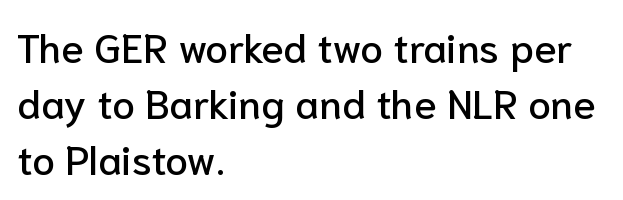
Q: Is the text italic (slanted)? A: No, it is upright.
Q: Is the typeface a serif or a sans-serif typeface? A: Sans-serif.
Q: Is the text underlined? A: No.
Q: How is the paragraph aligned? A: Left-aligned.
Q: Is the spacing between letters normal or unusually wide? A: Normal.
Q: Is the spacing between lines tight, normal or loose? A: Normal.
Q: Width (condensed, normal, or wide)? A: Normal.
Q: Stroke contrast? A: Low.
Q: x-height? A: Medium.
Q: Monospaced? A: No.
